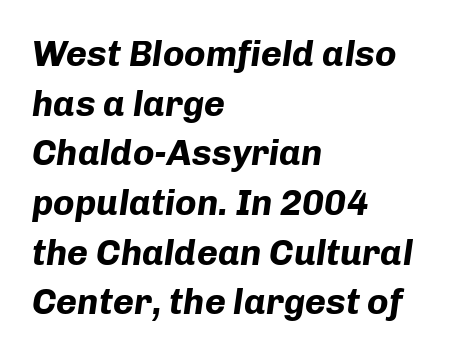
The image shows 36 px bold type, italic (leaning right); set left-aligned, normal line spacing (1.38x), normal letter spacing, not underlined; low stroke contrast and a medium x-height.
